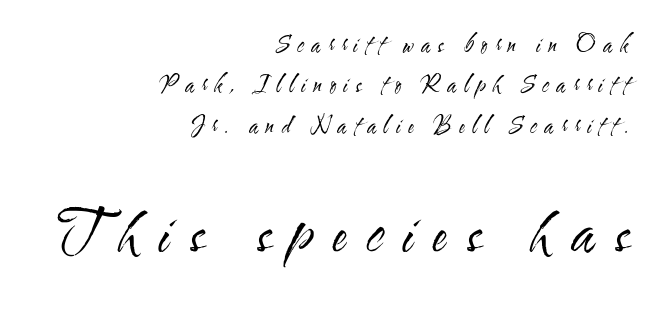
The image shows 56 px regular-weight, condensed sans-serif type; set right-aligned, line spacing 1.84x, unusually wide letter spacing (+0.35 em), not underlined; the second (bottom) block is 2.55x larger; medium stroke contrast and a small x-height.
